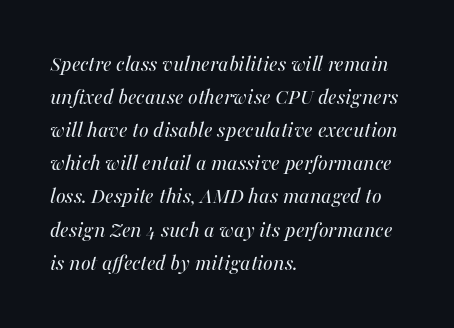
Q: Is the text bold? A: No.
Q: Is the text italic (slanted)? A: Yes, it leans right by about 16 degrees.
Q: Is the text underlined? A: No.
Q: How is the paragraph aligned? A: Left-aligned.
Q: Is the spacing between letters normal or unusually wide? A: Normal.
Q: Is the spacing between lines tight, normal or loose? A: Normal.
